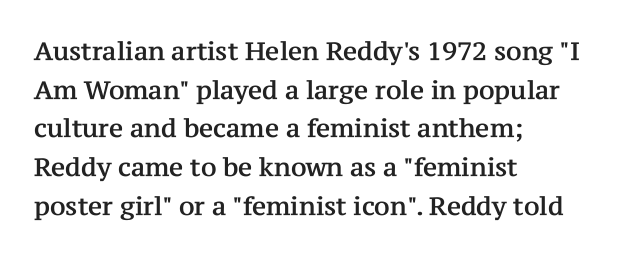
{"italic": "no", "underline": "no", "align": "left", "line_spacing": "normal", "line_spacing_ratio": 1.55, "letter_spacing": "normal", "letter_spacing_em": 0.0, "glyph_px": 25}
